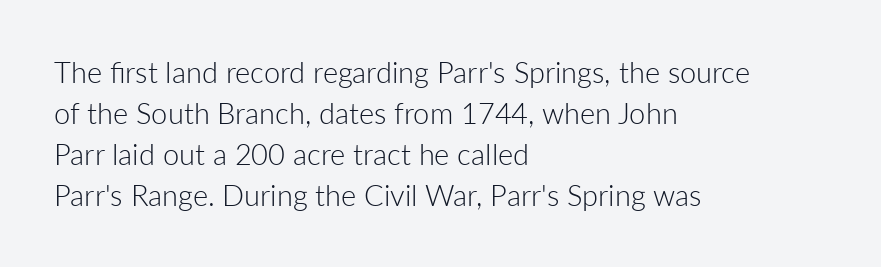
Stroke terminals: plain, sans-serif. The typesetter chose a ragged-right arrangement here. Compared with typical body copy, the letter spacing here is the same. On a weight scale, this lands at 450 or below.
